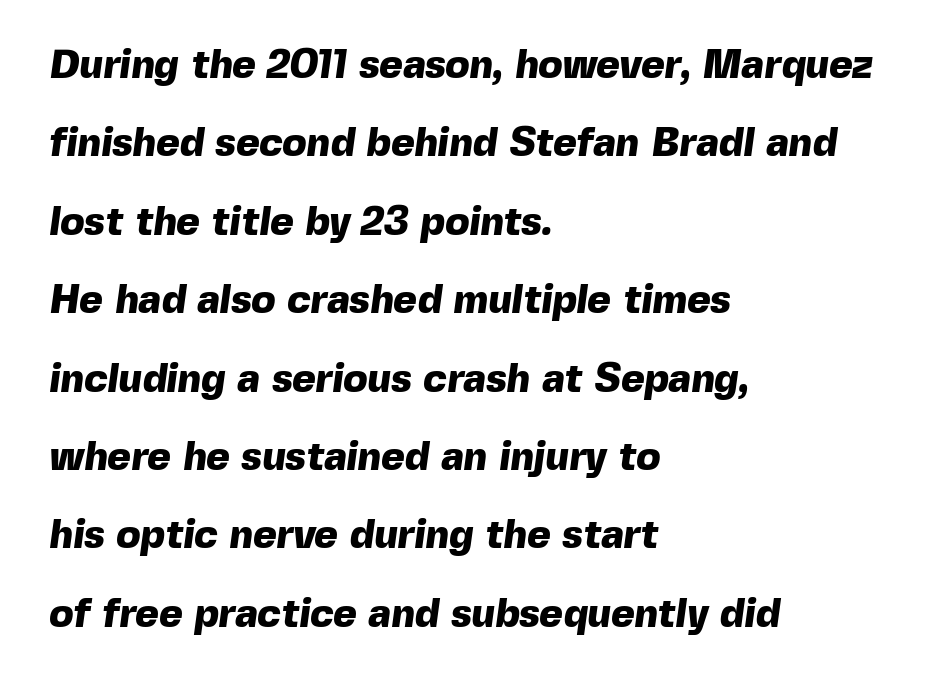
Loosely led — the rows are spread out. Its strokes are broad and dark, the hallmark of bold type. The glyphs are unaccompanied by any horizontal stroke below them. The rag falls on the right side of this text block. The letters sit at their default tracking, neither squeezed nor spread. To sum up the face: it is a sans, with no serifs.
